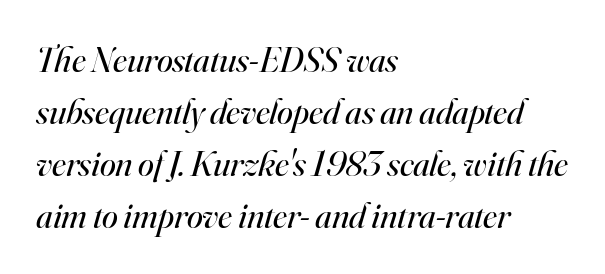
Q: Is the text bold? A: No.
Q: Is the text italic (slanted)? A: Yes, it leans right by about 16 degrees.
Q: Is the typeface a serif or a sans-serif typeface? A: Serif.
Q: Is the text underlined? A: No.
Q: How is the paragraph aligned? A: Left-aligned.
Q: Is the spacing between letters normal or unusually wide? A: Normal.
Q: Is the spacing between lines tight, normal or loose? A: Normal.
Q: Width (condensed, normal, or wide)? A: Normal.
Q: Stroke contrast? A: High.
Q: x-height? A: Small.
Q: Monospaced? A: No.
